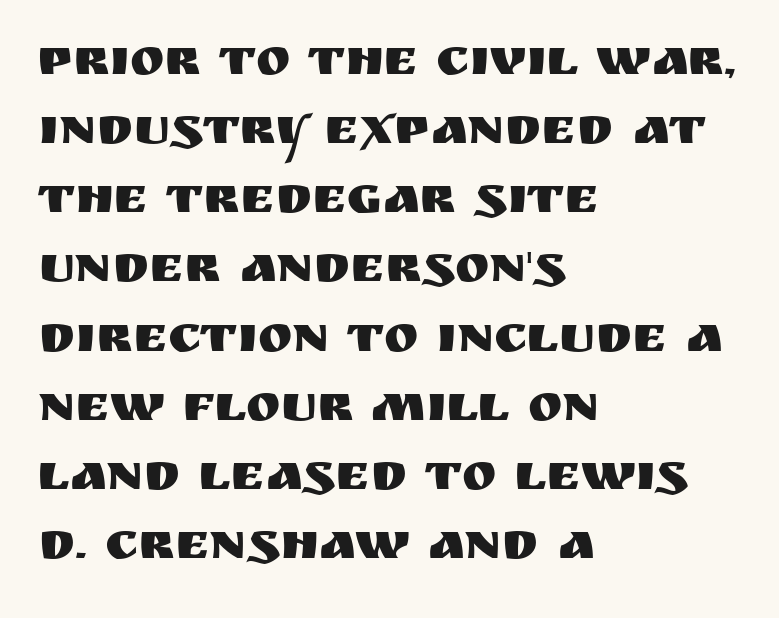
The face used here is proportionally spaced, like ordinary book or web type. The paragraph shown leans on its left margin. No extra tracking has been applied to these lines. These lines sit exactly where default settings would place them. Each row of text sits above clean, open space. Vertical strokes here are truly vertical.
